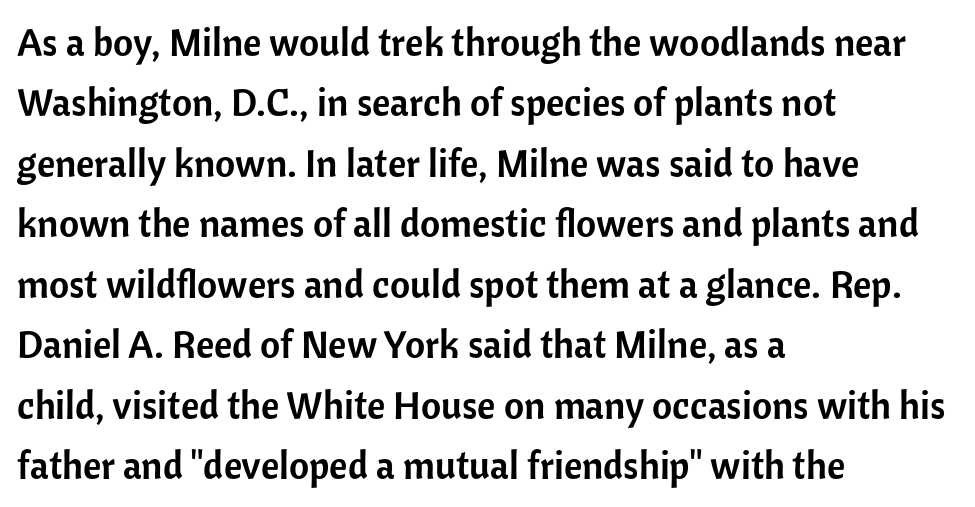
The image shows 39 px sans-serif type, upright; set left-aligned, normal line spacing (1.55x), normal letter spacing, not underlined; low stroke contrast and a medium x-height.
